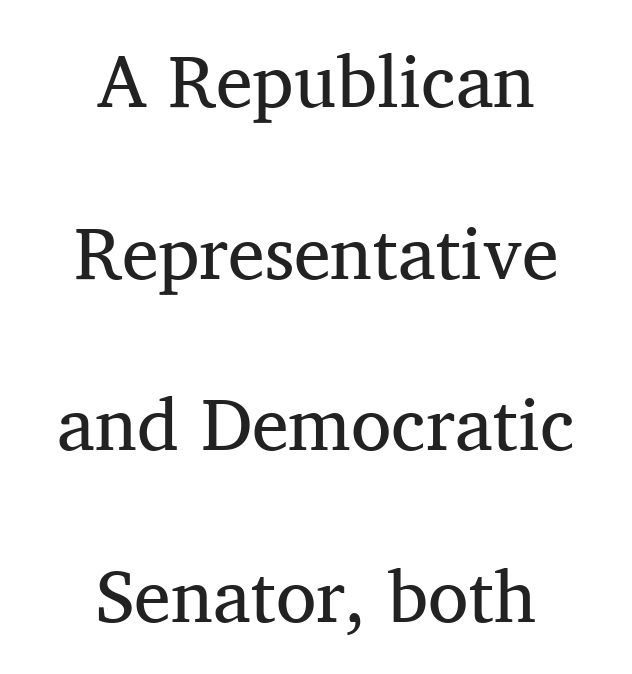
The image shows 74 px regular-weight serif type, upright; set centered, loose line spacing (2.32x), normal letter spacing, not underlined; medium stroke contrast and a medium x-height.
